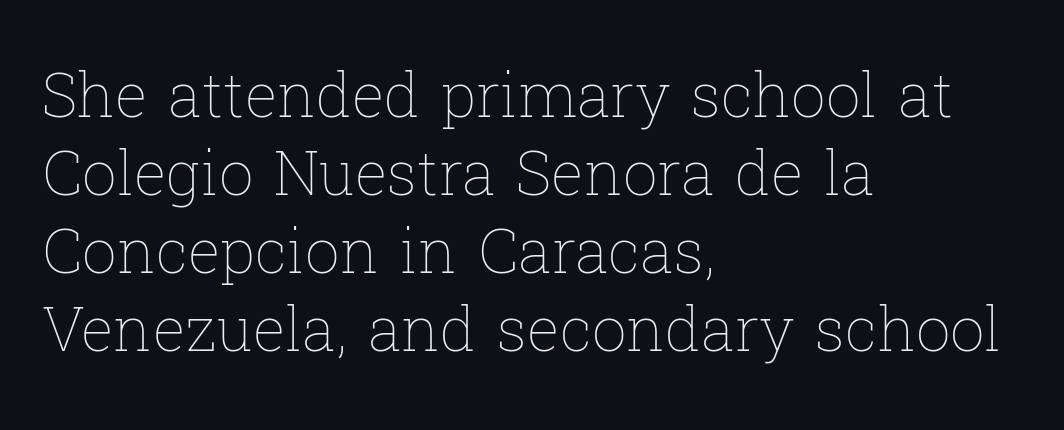
If you drew a ruler down the left edge, every line would touch it. Unmarked baselines from the first word to the last. The rendering uses natural spacing where letterforms have individual widths. In terms of letterspacing, this is plain default setting. Weight: regular or lighter. Does the lettering tilt? It doesn't — this is upright.
